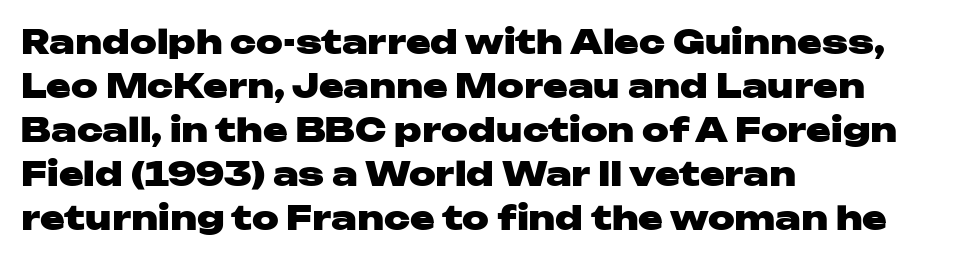
Q: Is the text bold? A: Yes.
Q: Is the text italic (slanted)? A: No, it is upright.
Q: Is the typeface a serif or a sans-serif typeface? A: Sans-serif.
Q: Is the text underlined? A: No.
Q: How is the paragraph aligned? A: Left-aligned.
Q: Is the spacing between letters normal or unusually wide? A: Normal.
Q: Is the spacing between lines tight, normal or loose? A: Normal.
Q: Width (condensed, normal, or wide)? A: Wide.
Q: Stroke contrast? A: Low.
Q: x-height? A: Medium.
Q: Monospaced? A: No.
